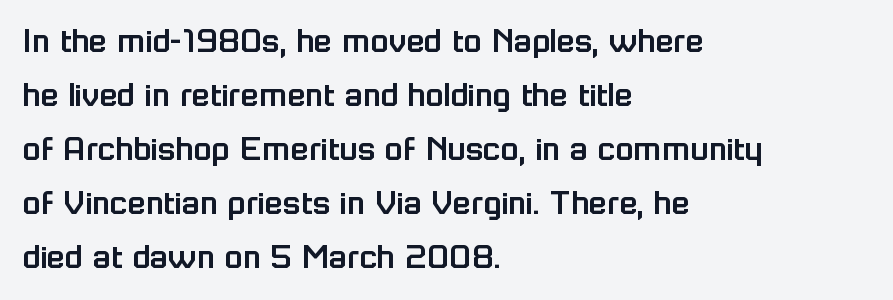
{"serif": "no", "italic": "no", "width": "normal", "stroke_contrast": "low", "x_height": "medium", "monospaced": "no", "underline": "no", "align": "left", "line_spacing": "normal", "line_spacing_ratio": 1.46, "letter_spacing": "normal", "letter_spacing_em": 0.0, "glyph_px": 37}
